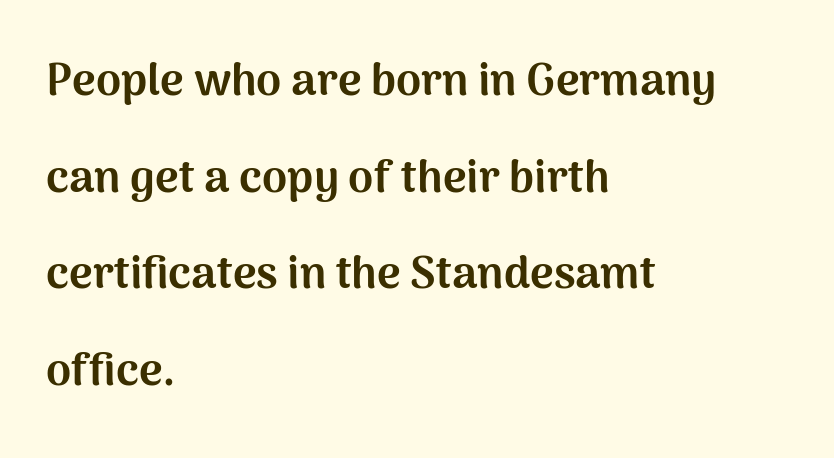
Q: Is the text bold? A: Yes.
Q: Is the text italic (slanted)? A: No, it is upright.
Q: Is the typeface a serif or a sans-serif typeface? A: Sans-serif.
Q: Is the text underlined? A: No.
Q: How is the paragraph aligned? A: Left-aligned.
Q: Is the spacing between letters normal or unusually wide? A: Normal.
Q: Is the spacing between lines tight, normal or loose? A: Loose.
Q: Width (condensed, normal, or wide)? A: Normal.
Q: Stroke contrast? A: Medium.
Q: x-height? A: Medium.
Q: Monospaced? A: No.
